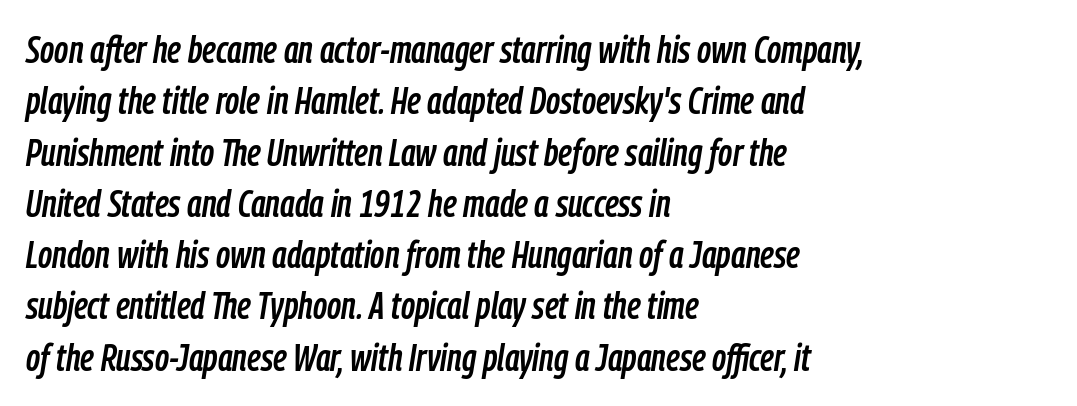
{"italic": "yes", "lean": "right", "slant_degrees": 9, "width": "condensed", "stroke_contrast": "low", "x_height": "medium", "monospaced": "no", "underline": "no", "align": "left", "line_spacing": "normal", "line_spacing_ratio": 1.35, "letter_spacing": "normal", "letter_spacing_em": 0.0, "glyph_px": 38}
